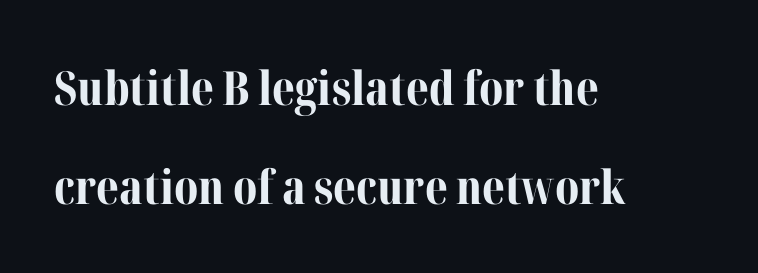
This sample trades compactness for vertical openness between lines. The ragged edge is on the right, which tells us the setting is flush left. A dark, heavy texture on the line: the type is bold. In terms of posture, this sample is upright. Just letters on the line, the space beneath them empty. Observe the serifs anchoring each vertical stroke in this sample.
